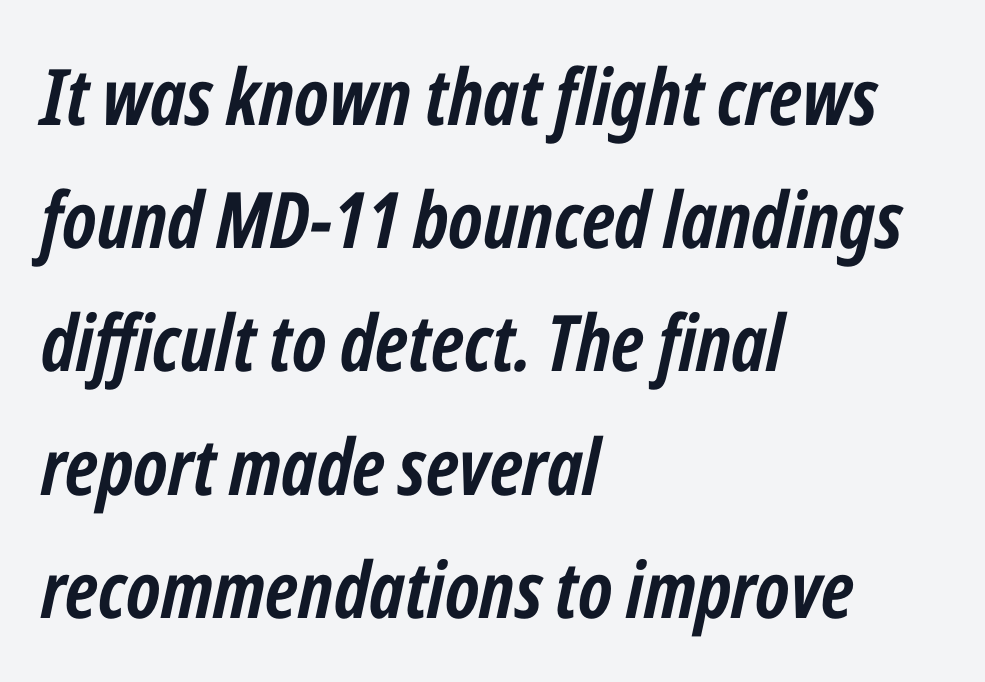
The image shows 78 px semibold, condensed type, italic (leaning right); set left-aligned, normal line spacing (1.58x), normal letter spacing, not underlined; low stroke contrast and a medium x-height.
